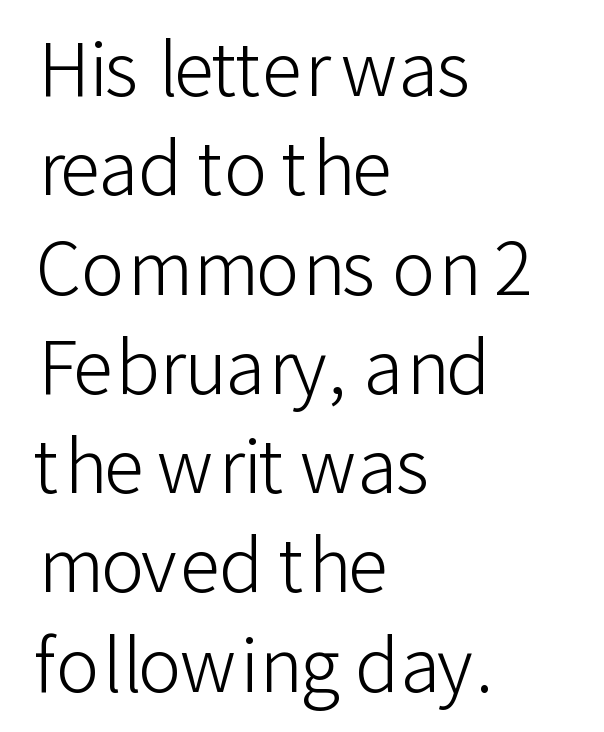
{"serif": "no", "italic": "no", "bold": "no", "weight": "light", "width": "normal", "stroke_contrast": "low", "x_height": "medium", "monospaced": "no", "underline": "no", "align": "left", "line_spacing": "normal", "line_spacing_ratio": 1.36, "letter_spacing": "normal", "letter_spacing_em": 0.0, "glyph_px": 73}
